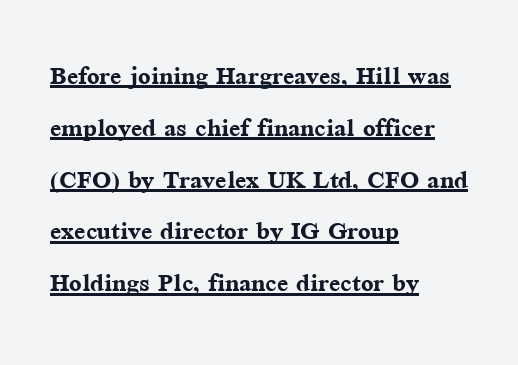
The image shows 33 px semibold serif type, upright; set left-aligned, normal line spacing (1.57x), normal letter spacing, underlined; medium stroke contrast and a medium x-height.
